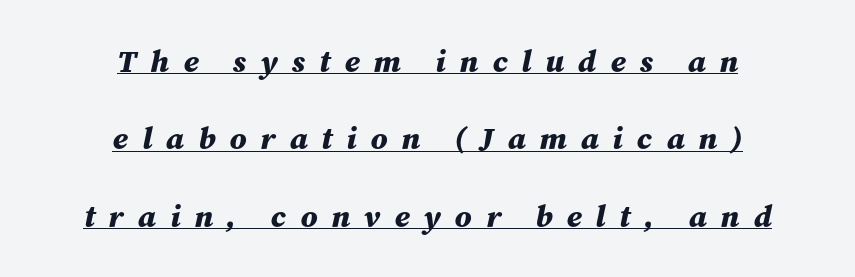
The image shows 31 px bold type, italic (leaning right); set centered, loose line spacing (2.5x), unusually wide letter spacing (+0.45 em), underlined; medium stroke contrast and a medium x-height.
